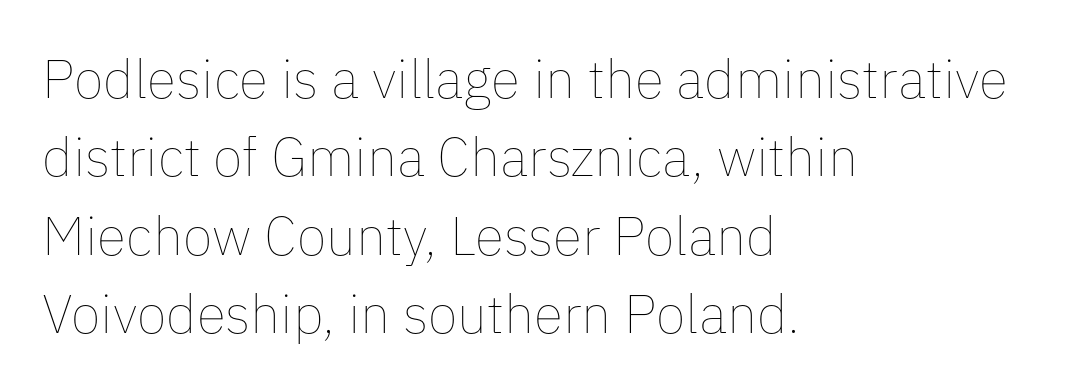
The image shows 54 px thin type, upright; set left-aligned, normal line spacing (1.45x), normal letter spacing, not underlined; low stroke contrast and a medium x-height.
